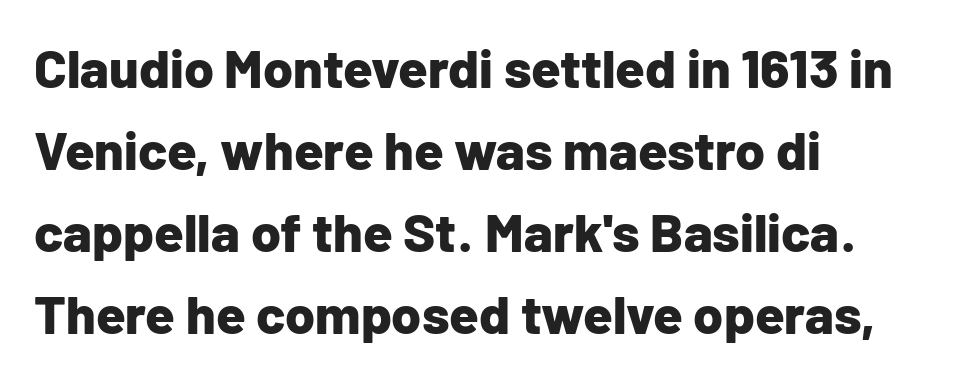
The image shows 54 px bold sans-serif type, upright; set left-aligned, normal line spacing (1.52x), normal letter spacing, not underlined; low stroke contrast and a medium x-height.
